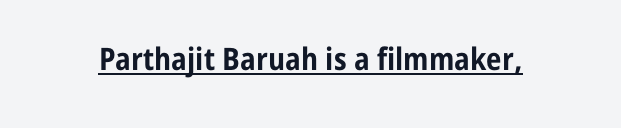
The image shows 31 px bold, condensed sans-serif type, upright; set normal letter spacing, underlined; low stroke contrast and a medium x-height.
